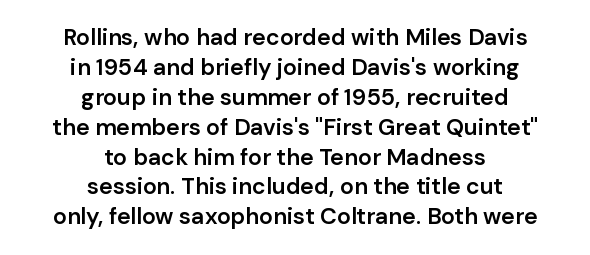
{"italic": "no", "bold": "semi", "underline": "no", "align": "center", "line_spacing": "normal", "line_spacing_ratio": 1.3, "letter_spacing": "normal", "letter_spacing_em": 0.0, "glyph_px": 23}
